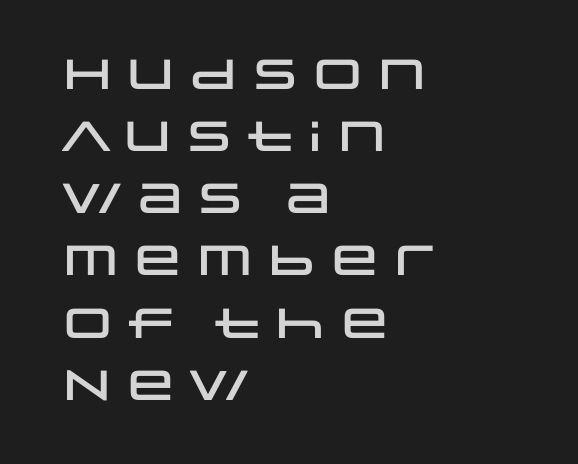
The lettering holds an erect, upright posture throughout. There is no visible air inserted between adjacent glyphs. The space directly below the letters is spotless. Unlike a traditional serif, this face leaves its strokes unadorned. This sample is left-justified, so line endings fall wherever the words run out. This sample keeps an unexceptional amount of space between lines.
